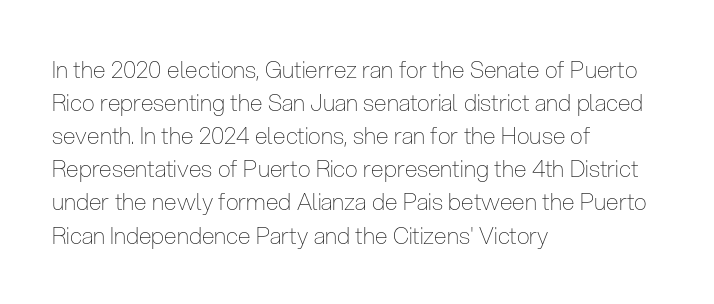
Does extra space separate the letters? No, they use regular spacing. The rendering anchors every line to the left-hand side. The axis of the letterforms is exactly vertical. These lines sit exactly where default settings would place them. Ink coverage per letter is moderate at most. Bare-footed words on every line.
